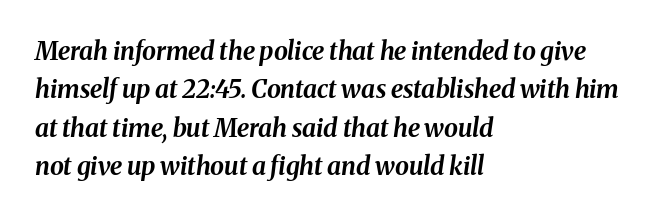
Q: Is the text bold? A: Yes.
Q: Is the text italic (slanted)? A: Yes, it leans right by about 8 degrees.
Q: Is the text underlined? A: No.
Q: How is the paragraph aligned? A: Left-aligned.
Q: Is the spacing between letters normal or unusually wide? A: Normal.
Q: Is the spacing between lines tight, normal or loose? A: Normal.
